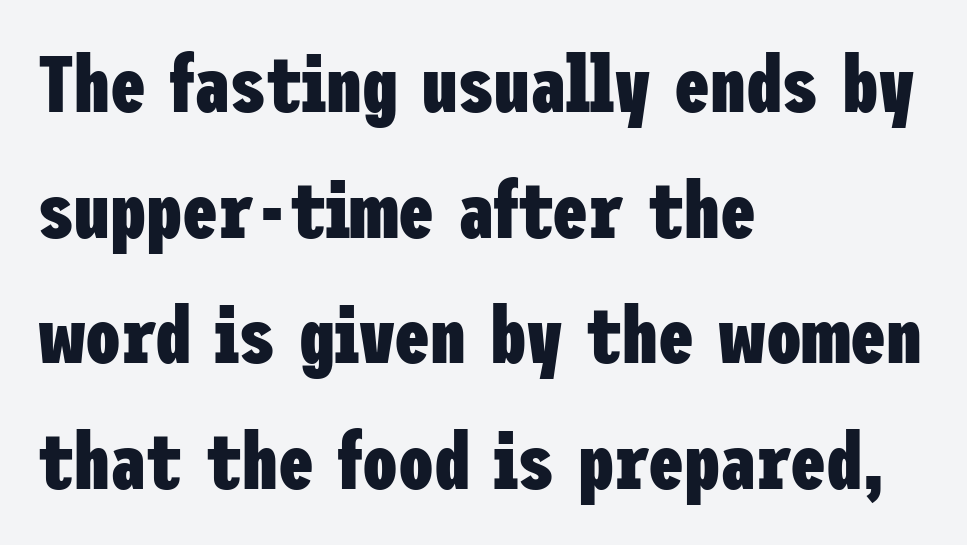
Q: Is the text bold? A: Yes.
Q: Is the text italic (slanted)? A: No, it is upright.
Q: Is the typeface a serif or a sans-serif typeface? A: Sans-serif.
Q: Is the text underlined? A: No.
Q: How is the paragraph aligned? A: Left-aligned.
Q: Is the spacing between letters normal or unusually wide? A: Normal.
Q: Is the spacing between lines tight, normal or loose? A: Normal.
Q: Width (condensed, normal, or wide)? A: Condensed.
Q: Stroke contrast? A: Low.
Q: x-height? A: Medium.
